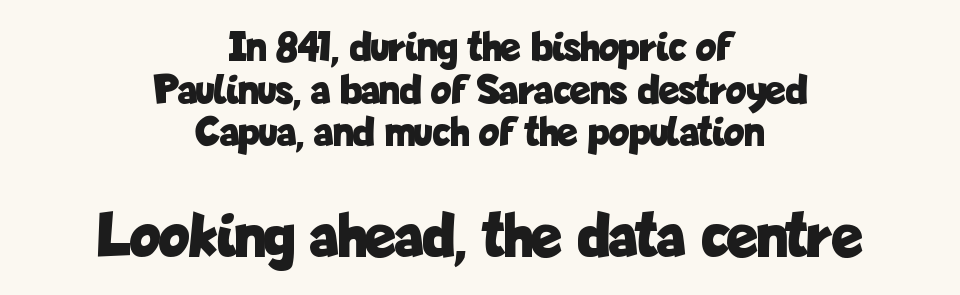
The image shows 64 px bold, condensed sans-serif type, upright; set centered, tight line spacing (0.99x), normal letter spacing, not underlined; the second (bottom) block is 1.49x larger; low stroke contrast and a medium x-height.
